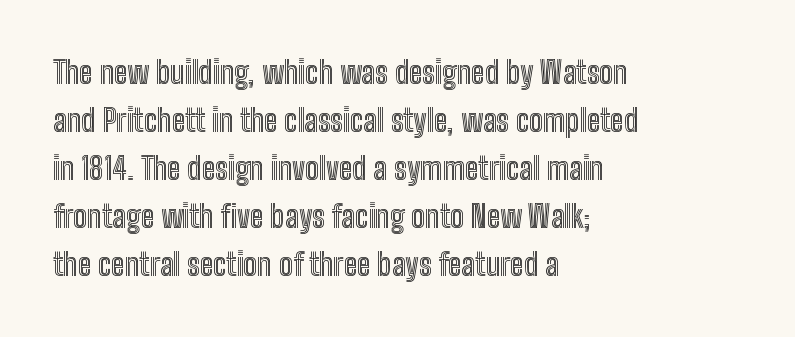
The letters stand straight up with perfectly vertical stems. Characters follow at the spacing the type designer built in. Interline gaps are of average width in this sample. The paragraph has a hard left edge and a soft right edge.
